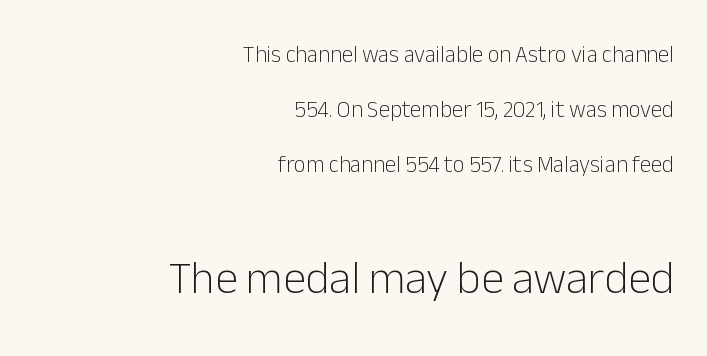
Caption: face not bold, strokes unweighted. The line texture is even and compact thanks to regular tracking. The letters advance in unequal steps, a hallmark of proportional type. The passage shown stacks its lines with a broad gap. A clean baseline with only descenders dipping below it. The second block has been scaled up relative to the first.
